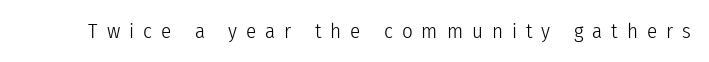
{"italic": "no", "bold": "no", "underline": "no", "letter_spacing": "wide", "letter_spacing_em": 0.43, "glyph_px": 21}
